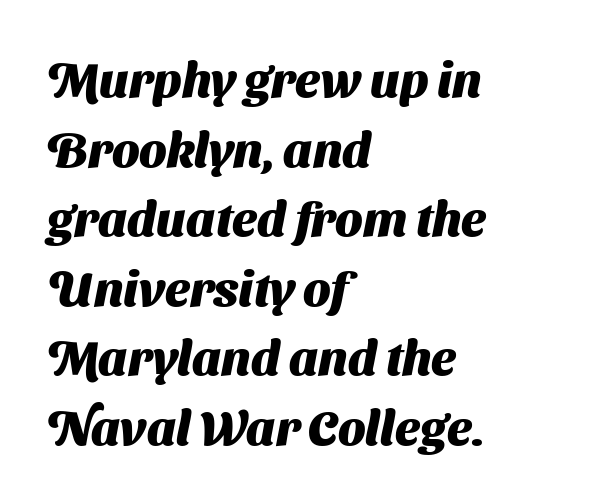
The image shows 49 px heavy sans-serif type; set left-aligned, normal line spacing (1.42x), normal letter spacing, not underlined; medium stroke contrast and a medium x-height.
